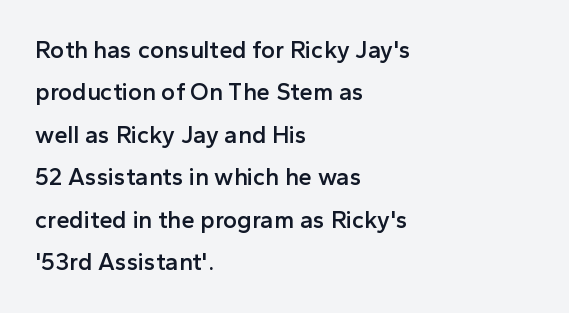
Horizontally, the lines are justified to the leading edge only. A typesetter would mark this as roman, not italic. The horizontal fit of the characters is conventional and even. Bold? Not quite — semibold, heavier than regular but stopping short.
